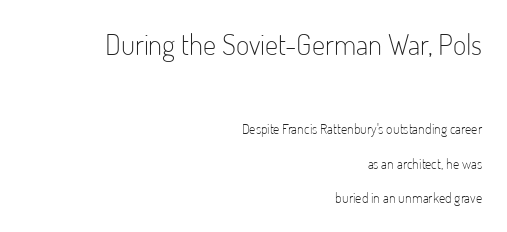
Q: Is the text bold? A: No.
Q: Is the text italic (slanted)? A: No, it is upright.
Q: Is the typeface a serif or a sans-serif typeface? A: Sans-serif.
Q: Is the text underlined? A: No.
Q: How is the paragraph aligned? A: Right-aligned.
Q: Is the spacing between letters normal or unusually wide? A: Normal.
Q: Is the spacing between lines tight, normal or loose? A: Loose.
Q: Which block of text is set in a larger size, the first (top) or the second (bottom)? A: The first (top) one.
Q: Width (condensed, normal, or wide)? A: Condensed.
Q: Stroke contrast? A: Low.
Q: x-height? A: Small.
Q: Monospaced? A: No.
